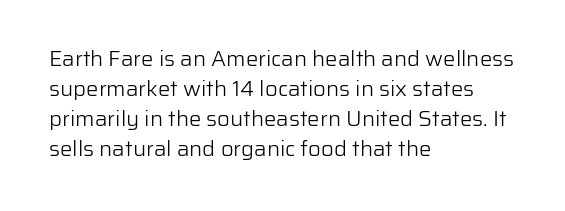
{"italic": "no", "bold": "no", "underline": "no", "align": "left", "line_spacing": "normal", "line_spacing_ratio": 1.36, "letter_spacing": "normal", "letter_spacing_em": 0.0, "glyph_px": 22}
